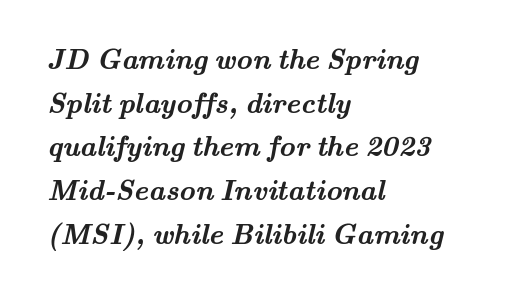
Q: Is the text bold? A: Yes.
Q: Is the typeface a serif or a sans-serif typeface? A: Serif.
Q: Is the text underlined? A: No.
Q: How is the paragraph aligned? A: Left-aligned.
Q: Is the spacing between letters normal or unusually wide? A: Normal.
Q: Is the spacing between lines tight, normal or loose? A: Normal.
Q: Width (condensed, normal, or wide)? A: Wide.
Q: Stroke contrast? A: Medium.
Q: x-height? A: Small.
Q: Monospaced? A: No.
